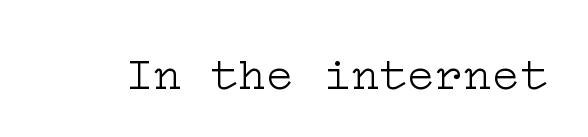
{"serif": "yes", "italic": "no", "bold": "no", "weight": "light", "width": "wide", "stroke_contrast": "low", "x_height": "medium", "underline": "no", "letter_spacing": "normal", "letter_spacing_em": 0.0, "glyph_px": 47}
